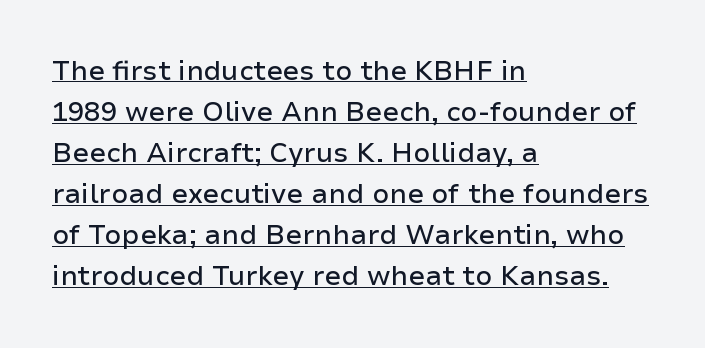
The image shows 27 px text type, upright; set left-aligned, normal line spacing (1.52x), normal letter spacing, underlined.
